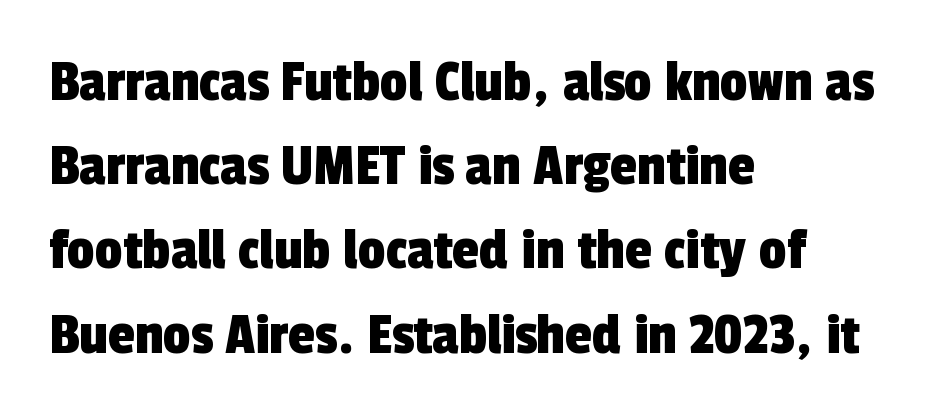
The image shows 61 px condensed sans-serif type; set left-aligned, normal line spacing (1.38x), normal letter spacing, not underlined; a medium x-height.
